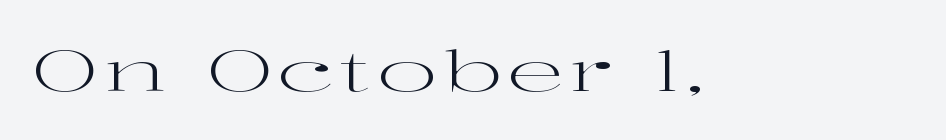
{"serif": "yes", "italic": "no", "bold": "no", "weight": "regular", "width": "wide", "stroke_contrast": "high", "x_height": "medium", "monospaced": "no", "underline": "no", "glyph_px": 57}
